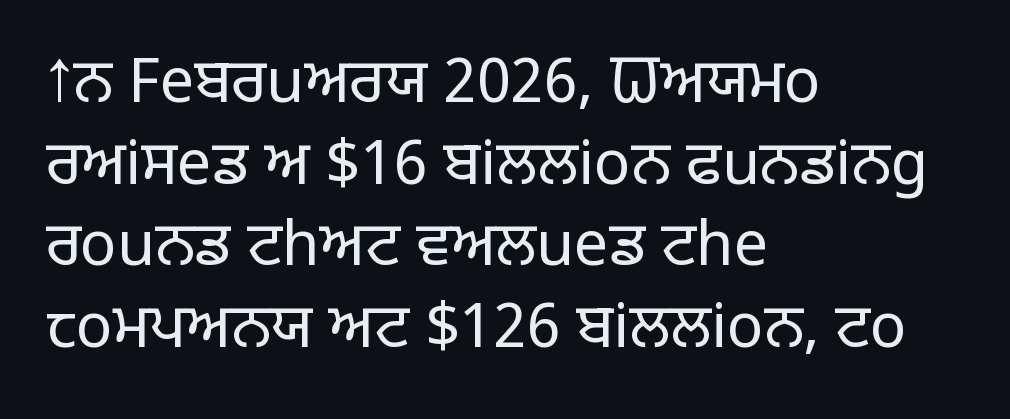
{"serif": "no", "italic": "no", "bold": "no", "weight": "light", "width": "normal", "stroke_contrast": "low", "x_height": "large", "monospaced": "no", "underline": "no", "align": "left", "line_spacing": "normal", "line_spacing_ratio": 1.34, "letter_spacing": "normal", "letter_spacing_em": 0.0, "glyph_px": 61}
